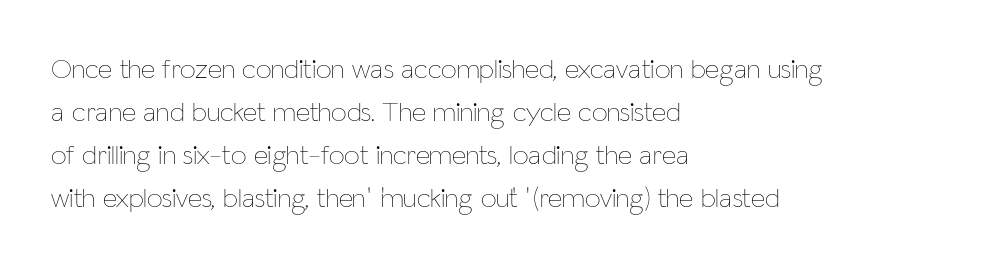
{"italic": "no", "bold": "no", "weight": "thin", "width": "condensed", "stroke_contrast": "low", "x_height": "medium", "monospaced": "no", "underline": "no", "align": "left", "line_spacing": "normal", "line_spacing_ratio": 1.54, "letter_spacing": "normal", "letter_spacing_em": 0.0, "glyph_px": 28}
